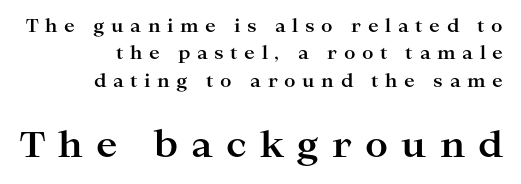
{"serif": "yes", "italic": "no", "bold": "yes", "weight": "bold", "width": "wide", "stroke_contrast": "high", "x_height": "medium", "monospaced": "no", "underline": "no", "align": "right", "line_spacing": "normal", "line_spacing_ratio": 1.52, "letter_spacing": "wide", "letter_spacing_em": 0.36, "larger_block": "second", "size_ratio": 2.0, "glyph_px": 36}
